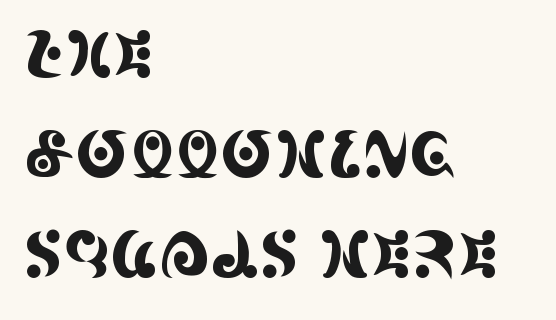
The image shows 64 px condensed serif type, upright; set left-aligned, normal line spacing (1.56x), normal letter spacing, not underlined; a large x-height.
